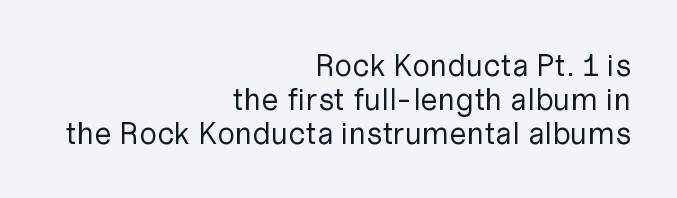
The image shows 31 px regular-weight sans-serif type, upright; set right-aligned, tight line spacing (1.09x), normal letter spacing, not underlined; low stroke contrast and a medium x-height.
